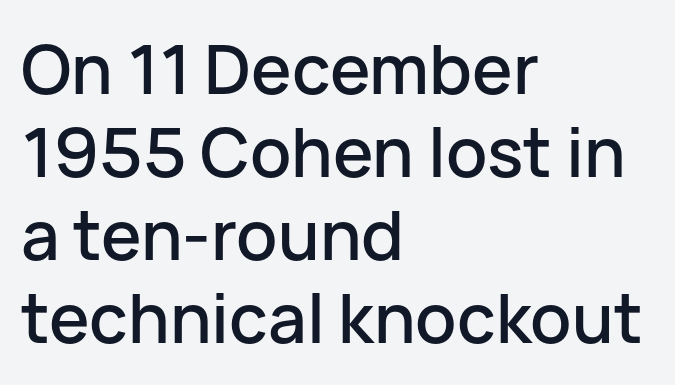
The image shows 68 px sans-serif type, upright; set left-aligned, line spacing 1.22x, normal letter spacing, not underlined; low stroke contrast and a medium x-height.
